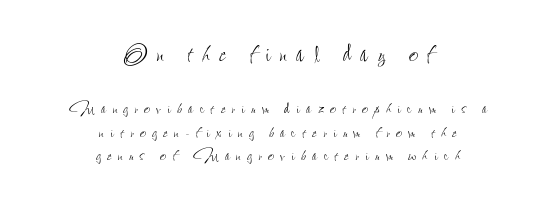
Q: Is the text bold? A: No.
Q: Is the text italic (slanted)? A: Yes.
Q: Is the text underlined? A: No.
Q: How is the paragraph aligned? A: Centered.
Q: Is the spacing between letters normal or unusually wide? A: Unusually wide.
Q: Is the spacing between lines tight, normal or loose? A: Tight.
Q: Which block of text is set in a larger size, the first (top) or the second (bottom)? A: The first (top) one.
Q: Width (condensed, normal, or wide)? A: Condensed.
Q: Stroke contrast? A: Low.
Q: x-height? A: Small.
Q: Monospaced? A: No.
